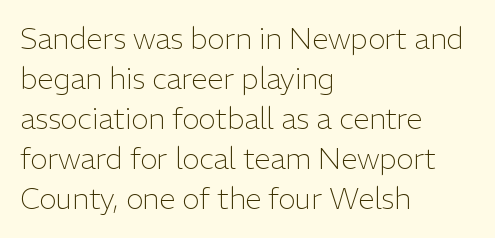
{"serif": "no", "italic": "no", "bold": "no", "weight": "light", "width": "normal", "stroke_contrast": "low", "x_height": "medium", "monospaced": "no", "underline": "no", "align": "left", "line_spacing": "normal", "line_spacing_ratio": 1.38, "letter_spacing": "normal", "letter_spacing_em": 0.0, "glyph_px": 29}
